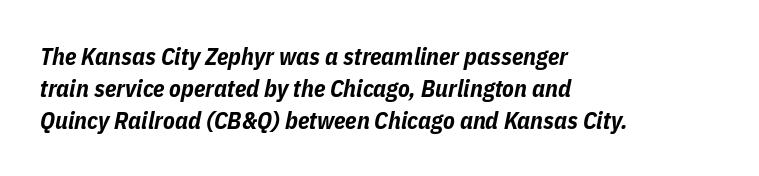
The image shows 24 px bold type, italic (leaning right); set left-aligned, normal line spacing (1.33x), normal letter spacing, not underlined.
